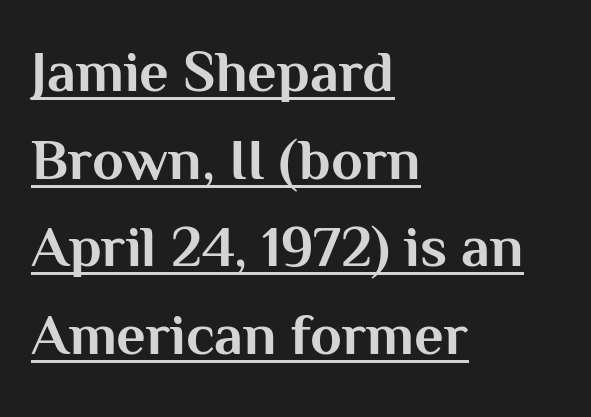
Q: Is the text bold? A: Yes.
Q: Is the text italic (slanted)? A: No, it is upright.
Q: Is the typeface a serif or a sans-serif typeface? A: Sans-serif.
Q: Is the text underlined? A: Yes.
Q: How is the paragraph aligned? A: Left-aligned.
Q: Is the spacing between letters normal or unusually wide? A: Normal.
Q: Is the spacing between lines tight, normal or loose? A: Normal.
Q: Width (condensed, normal, or wide)? A: Normal.
Q: Stroke contrast? A: Medium.
Q: x-height? A: Medium.
Q: Monospaced? A: No.
